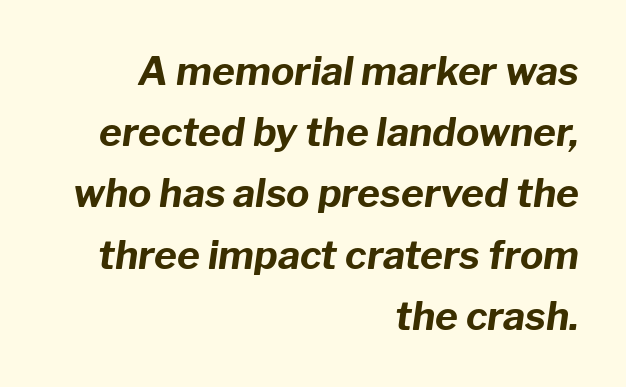
Each word holds together tightly as a unit, with standard inter-letter gaps. Think of a printed novel: that variable character pitch is what you see here. Whoever set this chose a conventional vertical rhythm. Compared with ordinary roman type, these characters are visibly tilted.
